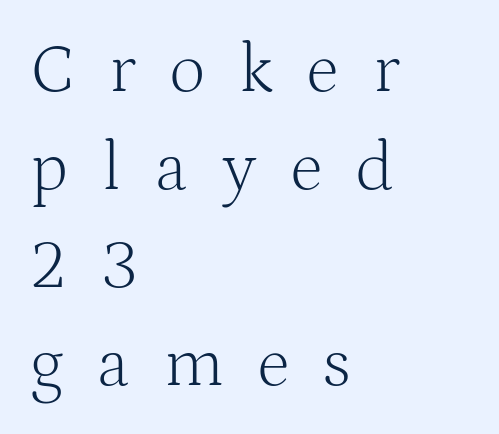
Q: Is the text bold? A: No.
Q: Is the text italic (slanted)? A: No, it is upright.
Q: Is the typeface a serif or a sans-serif typeface? A: Serif.
Q: Is the text underlined? A: No.
Q: How is the paragraph aligned? A: Left-aligned.
Q: Is the spacing between letters normal or unusually wide? A: Unusually wide.
Q: Is the spacing between lines tight, normal or loose? A: Normal.
Q: Width (condensed, normal, or wide)? A: Normal.
Q: Stroke contrast? A: Medium.
Q: x-height? A: Medium.
Q: Monospaced? A: No.
